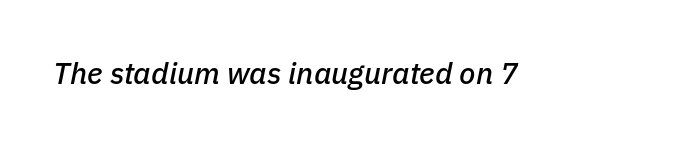
The image shows 30 px text type, italic (leaning right); set normal letter spacing, not underlined; low stroke contrast and a medium x-height.
